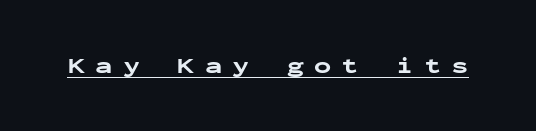
{"italic": "no", "bold": "yes", "underline": "yes", "letter_spacing": "wide", "letter_spacing_em": 0.44, "glyph_px": 23}
